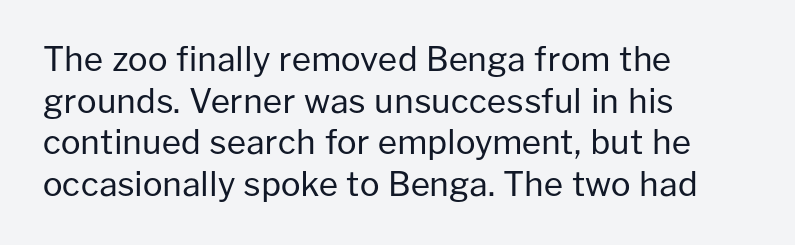
The image shows 33 px regular-weight sans-serif type, upright; set left-aligned, normal line spacing (1.26x), normal letter spacing, not underlined; low stroke contrast and a medium x-height.
